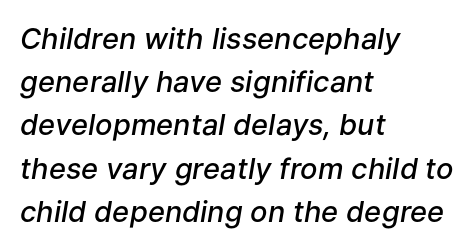
{"italic": "yes", "lean": "right", "slant_degrees": 9, "bold": "semi", "weight": "semibold", "width": "normal", "stroke_contrast": "low", "x_height": "medium", "monospaced": "no", "underline": "no", "align": "left", "line_spacing": "normal", "line_spacing_ratio": 1.49, "letter_spacing": "normal", "letter_spacing_em": 0.0, "glyph_px": 29}
